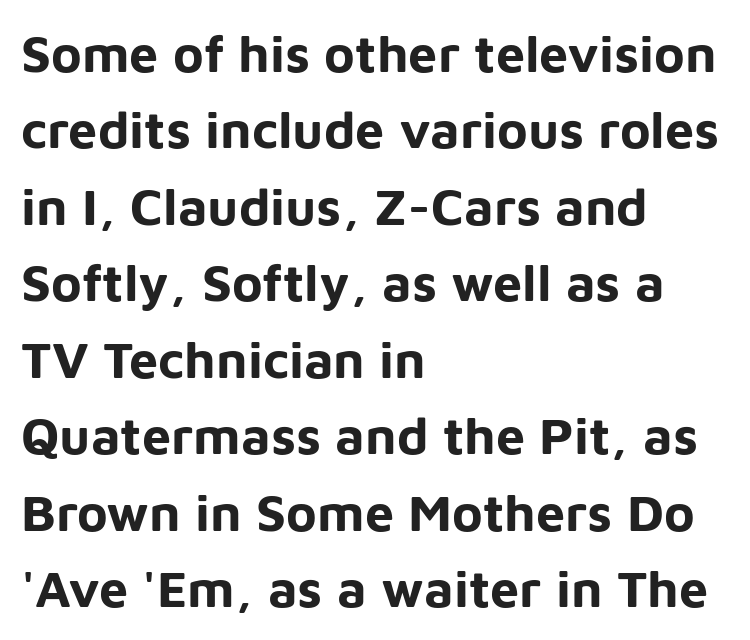
Q: Is the text bold? A: Yes.
Q: Is the text italic (slanted)? A: No, it is upright.
Q: Is the typeface a serif or a sans-serif typeface? A: Sans-serif.
Q: Is the text underlined? A: No.
Q: How is the paragraph aligned? A: Left-aligned.
Q: Is the spacing between letters normal or unusually wide? A: Normal.
Q: Is the spacing between lines tight, normal or loose? A: Normal.
Q: Width (condensed, normal, or wide)? A: Normal.
Q: Stroke contrast? A: Low.
Q: x-height? A: Medium.
Q: Monospaced? A: No.
